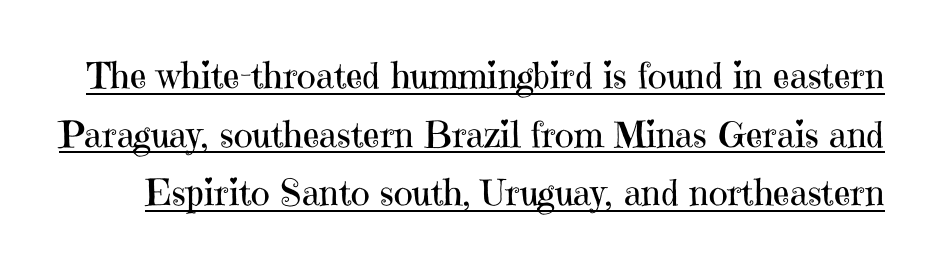
The image shows 36 px regular-weight serif type, upright; set normal line spacing (1.63x), normal letter spacing, underlined; high stroke contrast and a medium x-height.
